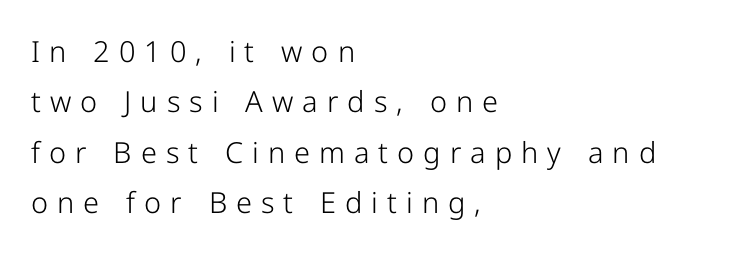
The rendering inserts visible extra space after every character. The lines are quadded left. You can tell from the bare stems that sans-serif type was used. The typography opts for an upright posture over an oblique one.
